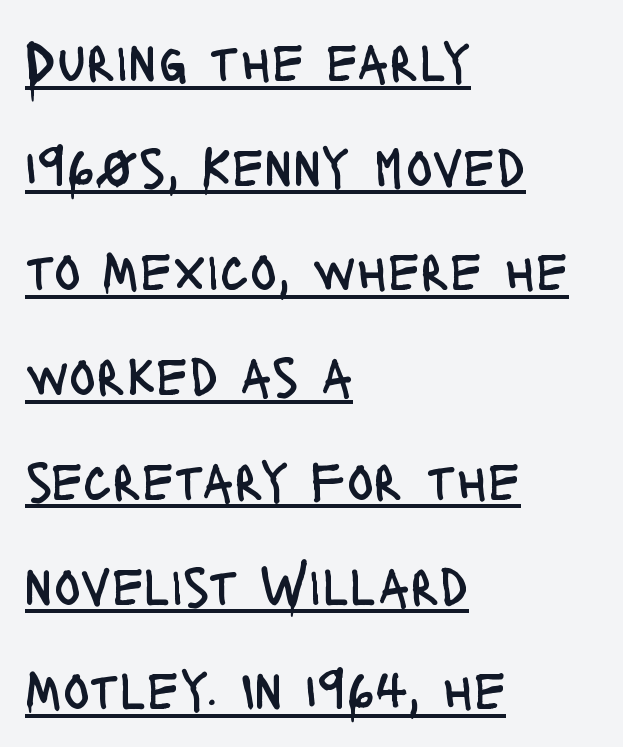
Q: Is the text bold? A: No.
Q: Is the text italic (slanted)? A: No, it is upright.
Q: Is the typeface a serif or a sans-serif typeface? A: Sans-serif.
Q: Is the text underlined? A: Yes.
Q: How is the paragraph aligned? A: Left-aligned.
Q: Is the spacing between letters normal or unusually wide? A: Normal.
Q: Width (condensed, normal, or wide)? A: Condensed.
Q: Stroke contrast? A: Low.
Q: x-height? A: Large.
Q: Monospaced? A: No.
